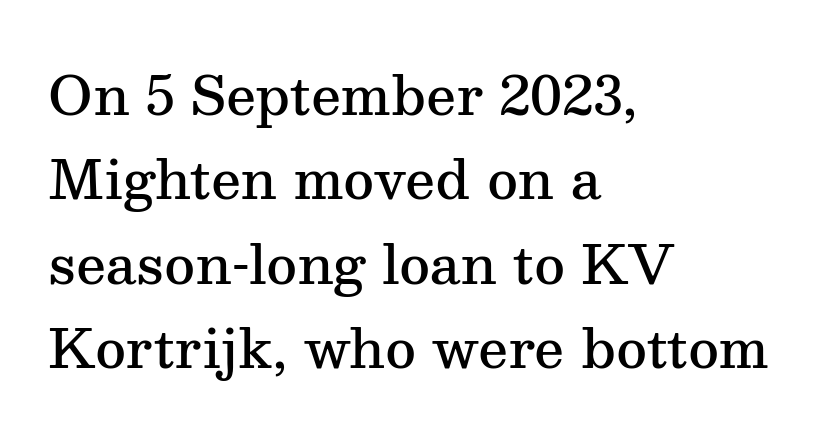
Q: Is the text bold? A: Semi-bold.
Q: Is the text italic (slanted)? A: No, it is upright.
Q: Is the typeface a serif or a sans-serif typeface? A: Serif.
Q: Is the text underlined? A: No.
Q: How is the paragraph aligned? A: Left-aligned.
Q: Is the spacing between letters normal or unusually wide? A: Normal.
Q: Is the spacing between lines tight, normal or loose? A: Normal.
Q: Width (condensed, normal, or wide)? A: Normal.
Q: Stroke contrast? A: Medium.
Q: x-height? A: Medium.
Q: Monospaced? A: No.
